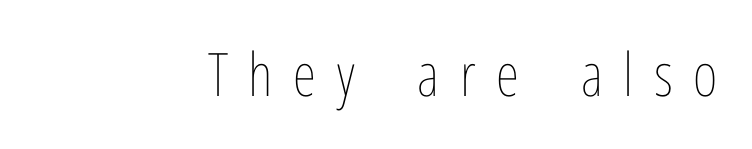
Do the characters align in a grid? No, the font is proportional. Italic: no, the glyphs are upright roman. Underlining? Definitely not there. The passage shown is not bold in any degree.
